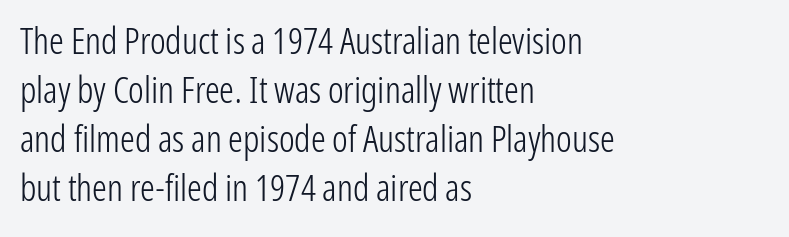
{"serif": "no", "italic": "no", "bold": "no", "weight": "light", "width": "condensed", "stroke_contrast": "low", "x_height": "medium", "monospaced": "no", "underline": "no", "align": "left", "line_spacing": "normal", "line_spacing_ratio": 1.32, "letter_spacing": "normal", "letter_spacing_em": 0.0, "glyph_px": 37}
